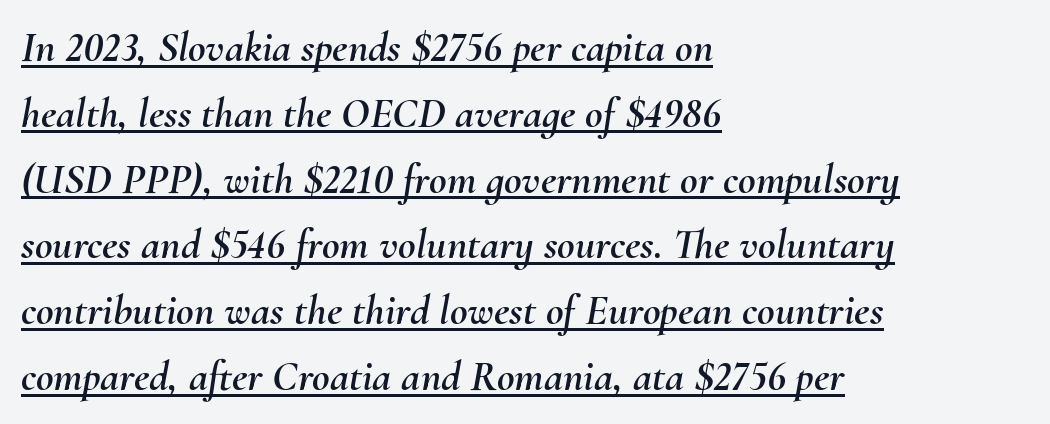
Q: Is the text italic (slanted)? A: Yes, it leans right by about 10 degrees.
Q: Is the text underlined? A: Yes.
Q: How is the paragraph aligned? A: Left-aligned.
Q: Is the spacing between letters normal or unusually wide? A: Normal.
Q: Is the spacing between lines tight, normal or loose? A: Normal.
Q: Width (condensed, normal, or wide)? A: Normal.
Q: Stroke contrast? A: Medium.
Q: x-height? A: Small.
Q: Monospaced? A: No.
